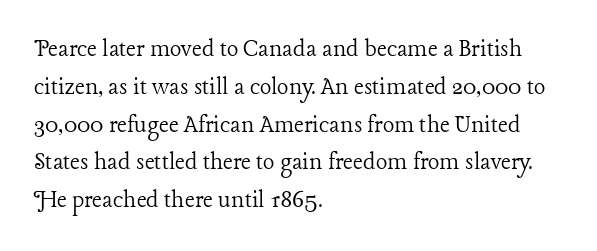
The image shows 27 px text type, upright; set left-aligned, normal line spacing (1.4x), normal letter spacing, not underlined.
